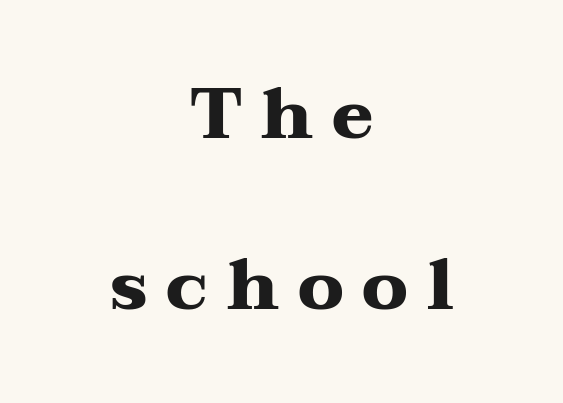
Q: Is the text bold? A: Yes.
Q: Is the text italic (slanted)? A: No, it is upright.
Q: Is the typeface a serif or a sans-serif typeface? A: Serif.
Q: Is the text underlined? A: No.
Q: How is the paragraph aligned? A: Centered.
Q: Is the spacing between letters normal or unusually wide? A: Unusually wide.
Q: Is the spacing between lines tight, normal or loose? A: Loose.
Q: Width (condensed, normal, or wide)? A: Wide.
Q: Stroke contrast? A: Medium.
Q: x-height? A: Medium.
Q: Monospaced? A: No.
